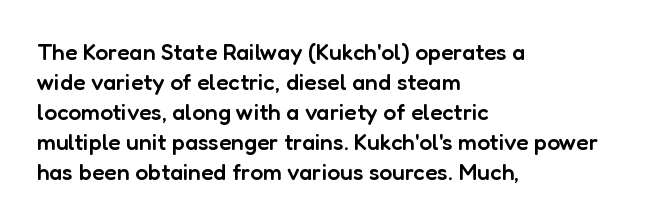
The image shows 23 px text type, upright; set left-aligned, normal line spacing (1.3x), normal letter spacing, not underlined.
